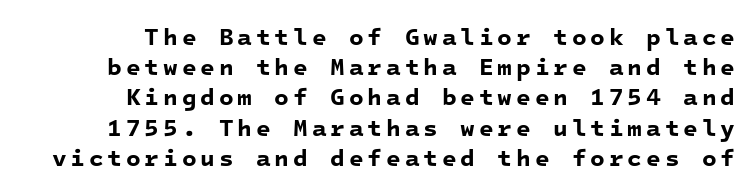
Bold? Absolutely — the strokes are thick and heavy. Quick note: underline off. Vertical spacing — default. All the whitespace from short lines collects on the left.
